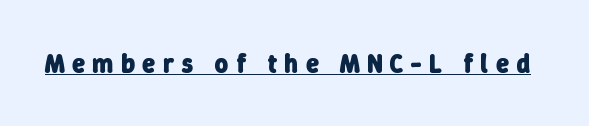
A rule runs beneath these lines of type. The letters are spread apart with noticeably loose tracking. Pretty heavy lettering here — definitely bold.
